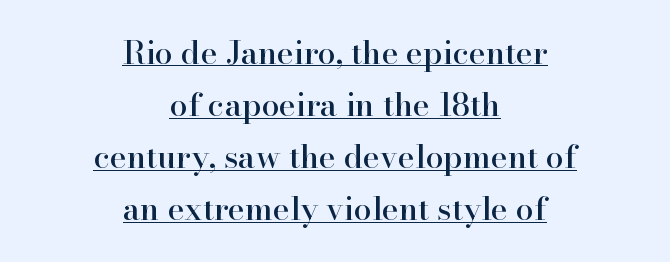
Q: Is the text italic (slanted)? A: No, it is upright.
Q: Is the typeface a serif or a sans-serif typeface? A: Serif.
Q: Is the text underlined? A: Yes.
Q: How is the paragraph aligned? A: Centered.
Q: Is the spacing between letters normal or unusually wide? A: Normal.
Q: Is the spacing between lines tight, normal or loose? A: Normal.
Q: Width (condensed, normal, or wide)? A: Normal.
Q: Stroke contrast? A: High.
Q: x-height? A: Small.
Q: Monospaced? A: No.
